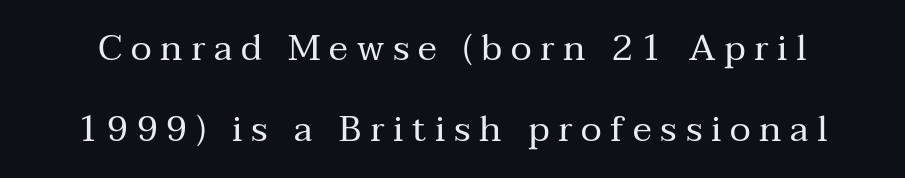
{"serif": "yes", "italic": "no", "bold": "no", "weight": "regular", "width": "normal", "stroke_contrast": "medium", "x_height": "medium", "monospaced": "no", "underline": "no", "line_spacing": "loose", "line_spacing_ratio": 2.24, "letter_spacing": "wide", "letter_spacing_em": 0.24, "glyph_px": 36}
